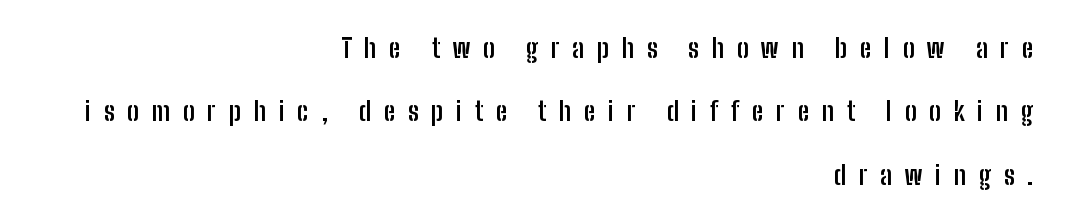
Q: Is the text bold? A: Yes.
Q: Is the text italic (slanted)? A: No, it is upright.
Q: Is the text underlined? A: No.
Q: How is the paragraph aligned? A: Right-aligned.
Q: Is the spacing between letters normal or unusually wide? A: Unusually wide.
Q: Is the spacing between lines tight, normal or loose? A: Loose.
